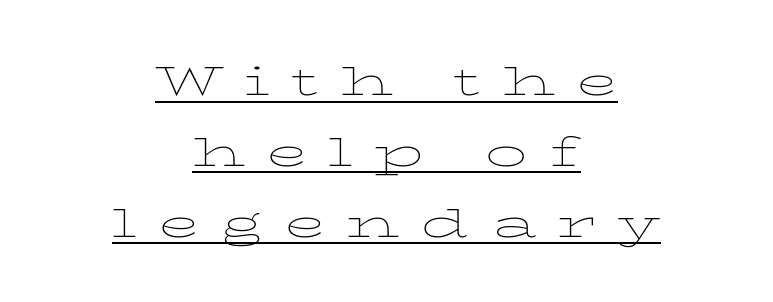
The image shows 42 px thin, wide serif type, upright; set centered, normal line spacing (1.69x), unusually wide letter spacing (+0.5 em), underlined; low stroke contrast and a medium x-height.
